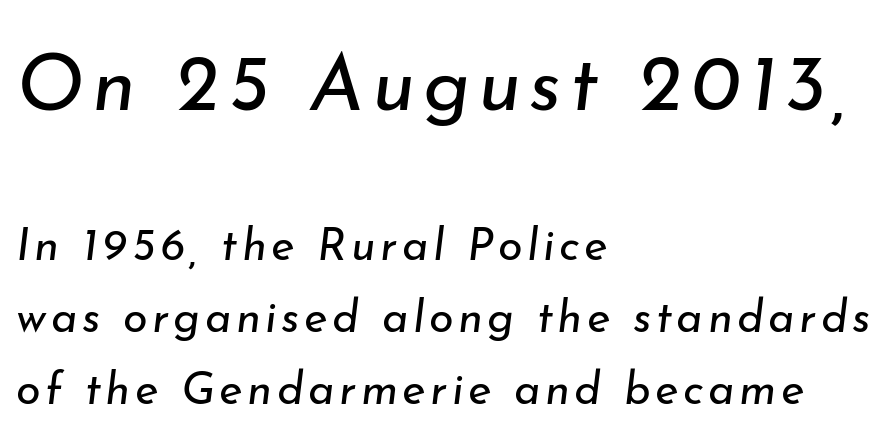
Q: Is the text bold? A: No.
Q: Is the text italic (slanted)? A: Yes, it leans right by about 7 degrees.
Q: Is the text underlined? A: No.
Q: How is the paragraph aligned? A: Left-aligned.
Q: Is the spacing between lines tight, normal or loose? A: Normal.
Q: Which block of text is set in a larger size, the first (top) or the second (bottom)? A: The first (top) one.
Q: Width (condensed, normal, or wide)? A: Normal.
Q: Stroke contrast? A: Low.
Q: x-height? A: Small.
Q: Monospaced? A: No.
